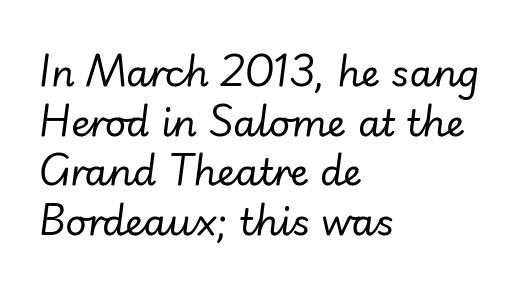
The face used here is proportionally spaced, like ordinary book or web type. If you drew a line through each stem, it would be angled. The passage shown has conventional tracking throughout. The area under the type is left untouched. Does the leading feel generous? No, just average.
